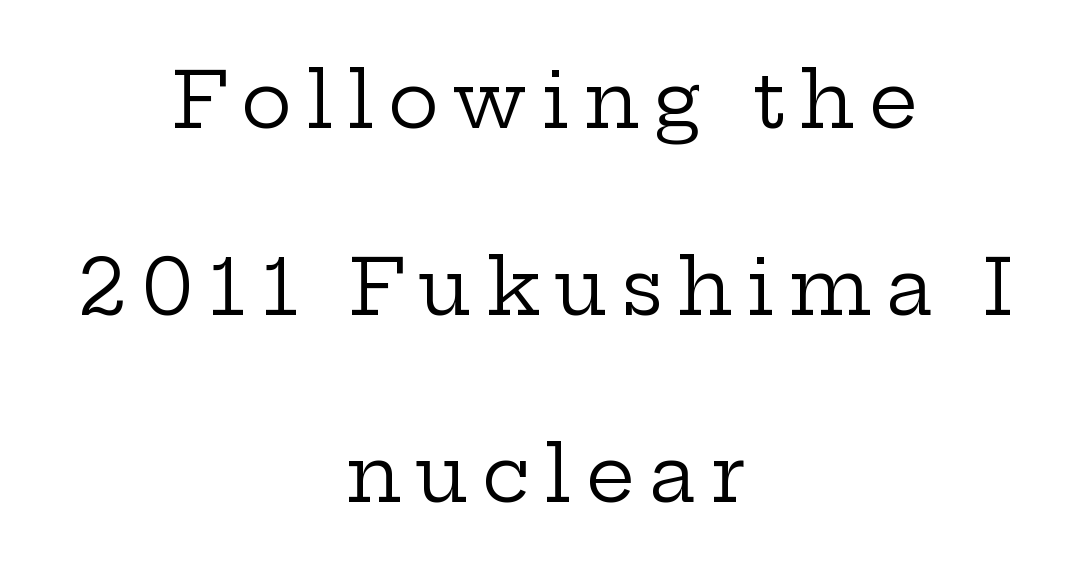
Q: Is the text bold? A: No.
Q: Is the text italic (slanted)? A: No, it is upright.
Q: Is the typeface a serif or a sans-serif typeface? A: Serif.
Q: Is the text underlined? A: No.
Q: How is the paragraph aligned? A: Centered.
Q: Is the spacing between lines tight, normal or loose? A: Loose.
Q: Width (condensed, normal, or wide)? A: Wide.
Q: Stroke contrast? A: Low.
Q: x-height? A: Medium.
Q: Monospaced? A: No.
